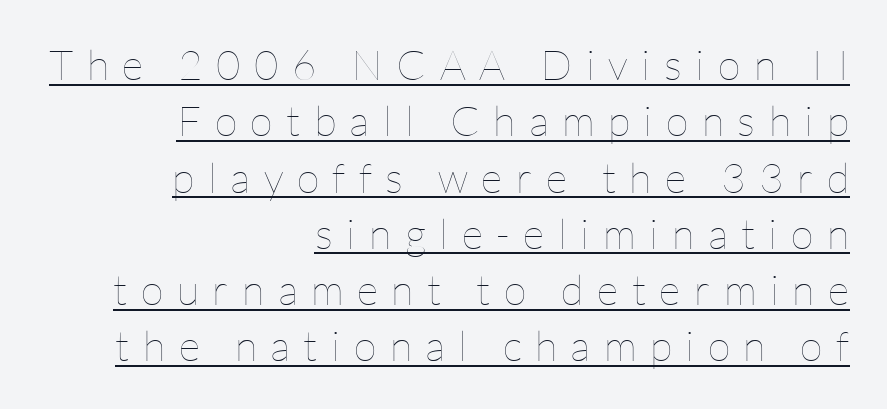
Stroke mass is kept to a normal reading level or below. Line endings align vertically; line beginnings do not. A typographer would call this underscored text. Do the letters lean? They stand straight.
